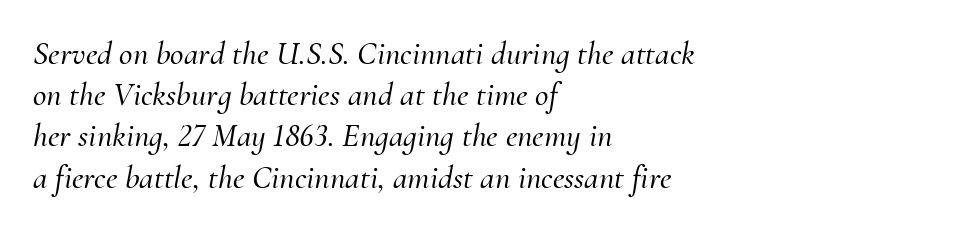
{"serif": "yes", "italic": "yes", "lean": "right", "slant_degrees": 10, "width": "normal", "stroke_contrast": "medium", "x_height": "small", "monospaced": "no", "underline": "no", "align": "left", "line_spacing": "normal", "line_spacing_ratio": 1.25, "letter_spacing": "normal", "letter_spacing_em": 0.0, "glyph_px": 33}
